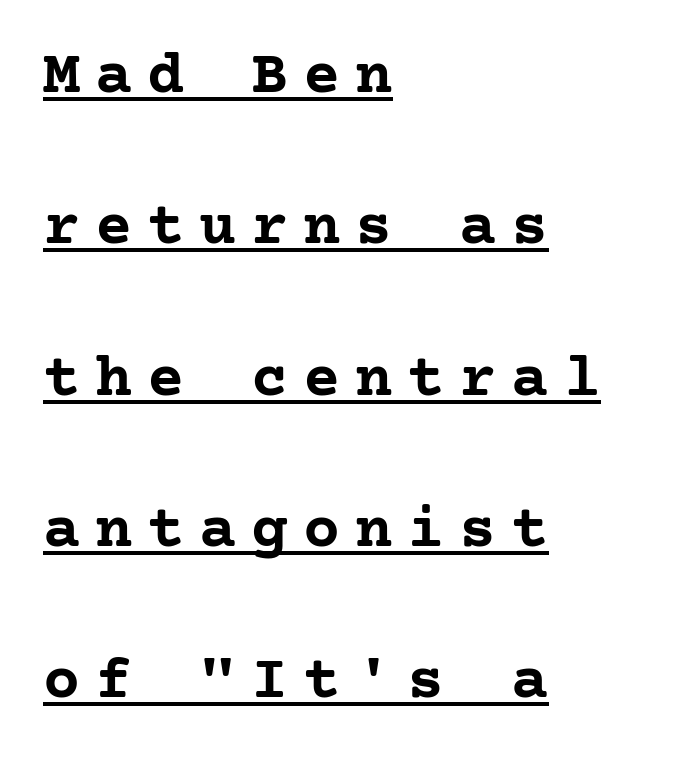
The image shows 62 px semibold serif type, upright; set left-aligned, loose line spacing (2.44x), unusually wide letter spacing (+0.24 em), underlined; low stroke contrast and a medium x-height.
